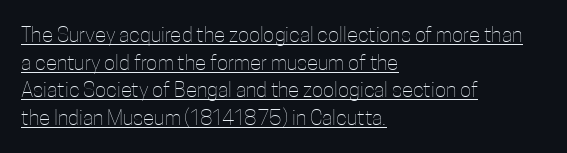
The image shows 21 px text type, upright; set left-aligned, normal line spacing (1.32x), normal letter spacing, underlined.
